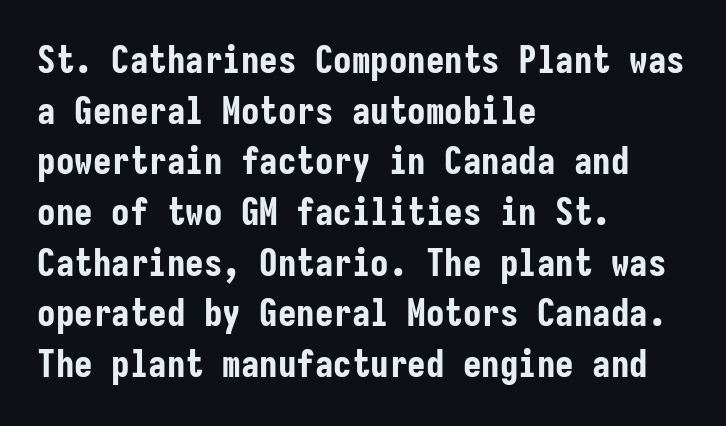
Q: Is the text bold? A: Yes.
Q: Is the text italic (slanted)? A: No, it is upright.
Q: Is the typeface a serif or a sans-serif typeface? A: Sans-serif.
Q: Is the text underlined? A: No.
Q: How is the paragraph aligned? A: Left-aligned.
Q: Is the spacing between letters normal or unusually wide? A: Normal.
Q: Is the spacing between lines tight, normal or loose? A: Normal.
Q: Width (condensed, normal, or wide)? A: Condensed.
Q: Stroke contrast? A: Low.
Q: x-height? A: Medium.
Q: Monospaced? A: Yes.
